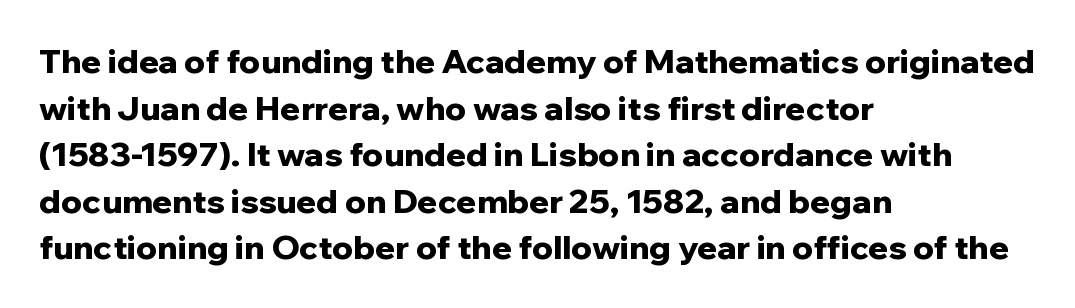
{"serif": "no", "italic": "no", "bold": "yes", "weight": "bold", "width": "normal", "stroke_contrast": "low", "x_height": "medium", "monospaced": "no", "underline": "no", "align": "left", "line_spacing": "normal", "line_spacing_ratio": 1.41, "letter_spacing": "normal", "letter_spacing_em": 0.0, "glyph_px": 33}
